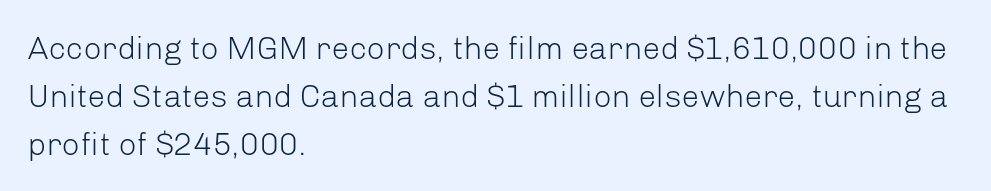
Q: Is the text bold? A: No.
Q: Is the text italic (slanted)? A: No, it is upright.
Q: Is the typeface a serif or a sans-serif typeface? A: Sans-serif.
Q: Is the text underlined? A: No.
Q: How is the paragraph aligned? A: Left-aligned.
Q: Is the spacing between letters normal or unusually wide? A: Normal.
Q: Is the spacing between lines tight, normal or loose? A: Normal.
Q: Width (condensed, normal, or wide)? A: Normal.
Q: Stroke contrast? A: Low.
Q: x-height? A: Medium.
Q: Monospaced? A: No.
